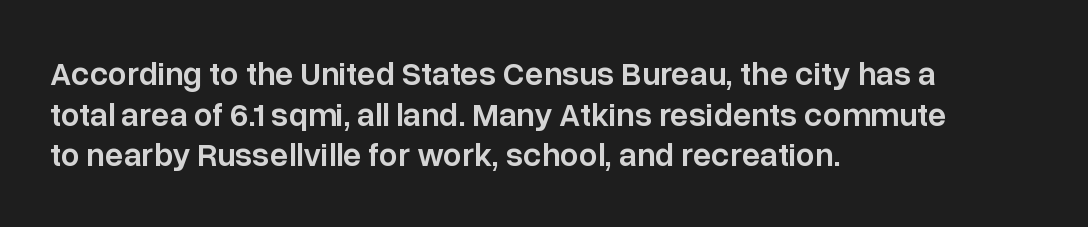
The image shows 33 px semibold sans-serif type, upright; set left-aligned, line spacing 1.23x, normal letter spacing, not underlined; low stroke contrast and a medium x-height.
